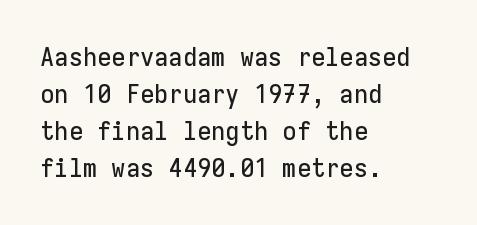
{"italic": "no", "underline": "no", "align": "left", "line_spacing": "normal", "line_spacing_ratio": 1.42, "letter_spacing": "normal", "letter_spacing_em": 0.0, "glyph_px": 26}
